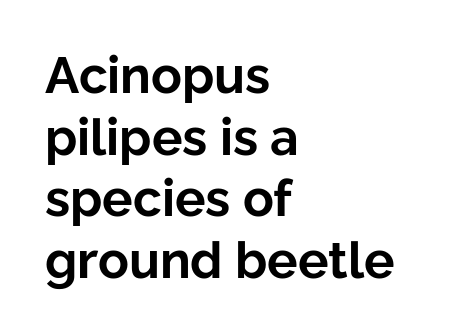
The image shows 51 px bold sans-serif type, upright; set left-aligned, line spacing 1.21x, normal letter spacing, not underlined; low stroke contrast and a medium x-height.
